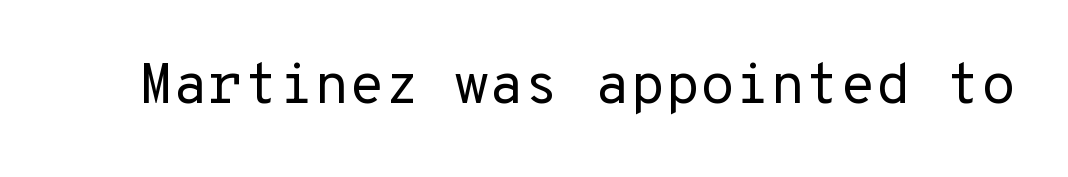
These glyphs show unthickened strokes, regular width or finer. The face used here is a sans, in the tradition of grotesques and geometrics. The face used here is monospaced, like something from a code editor. Glyph-to-glyph distance matches everyday printed text. Is there any slant? The stems are plumb.
